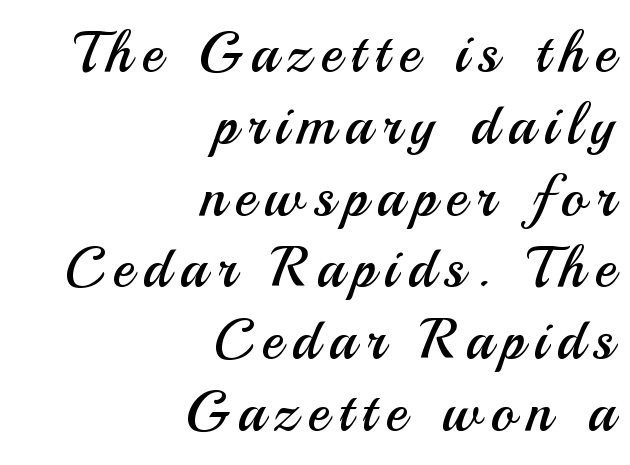
{"serif": "no", "bold": "no", "weight": "regular", "width": "normal", "stroke_contrast": "medium", "x_height": "small", "monospaced": "no", "underline": "no", "align": "right", "line_spacing": "normal", "line_spacing_ratio": 1.26, "glyph_px": 57}
